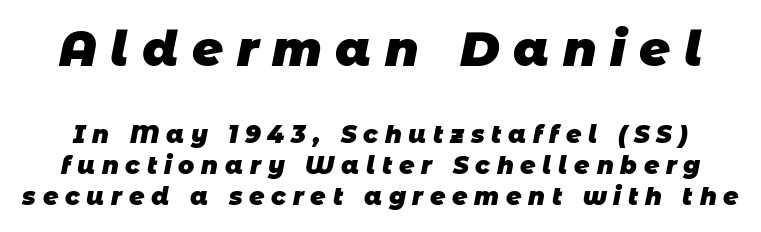
These two chunks differ in scale, with the top chunk taking the larger measure. Between one letter and the next there's a generous, obvious gap. Stroke terminals: plain, sans-serif. How would I describe the line gaps? Plain and ordinary. The glyphs have the mass of a bold cut. Honestly, there is no underline to notice here at all.
